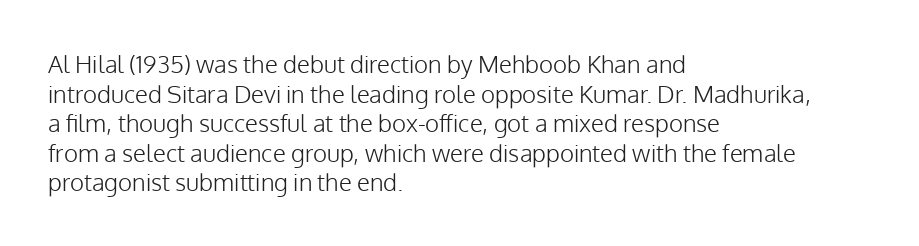
The image shows 24 px text type, upright; set left-aligned, line spacing 1.23x, normal letter spacing, not underlined.
